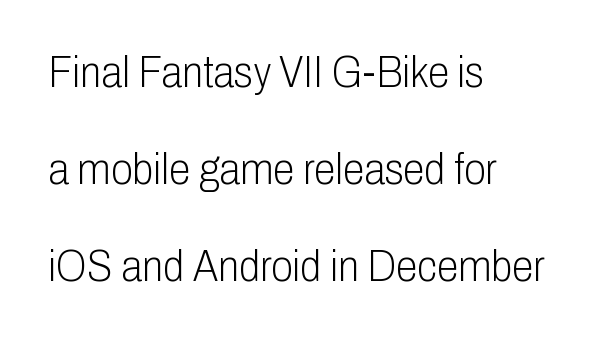
Nope, no serifs anywhere on these letters. Nothing heavy about these letters — not bold at all. Each new line begins a long way beneath the previous one. The passage shown is not underscored anywhere.
